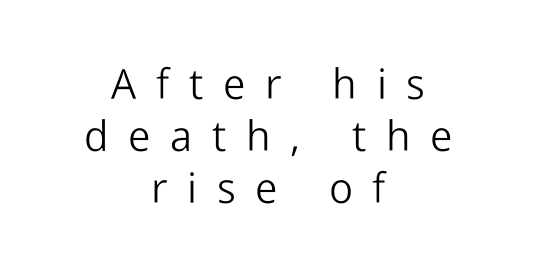
{"serif": "no", "italic": "no", "bold": "no", "weight": "light", "width": "normal", "stroke_contrast": "low", "x_height": "medium", "monospaced": "no", "underline": "no", "align": "center", "line_spacing_ratio": 1.24, "letter_spacing": "wide", "letter_spacing_em": 0.47, "glyph_px": 42}
